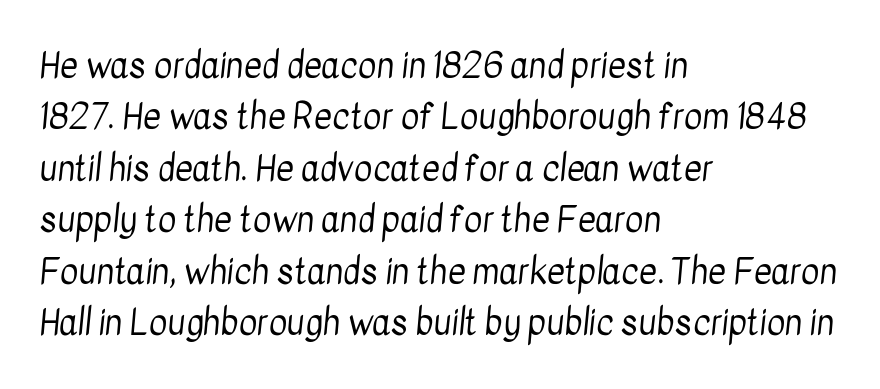
The image shows 35 px regular-weight, condensed sans-serif type; set left-aligned, normal line spacing (1.47x), normal letter spacing, not underlined; low stroke contrast and a medium x-height.
